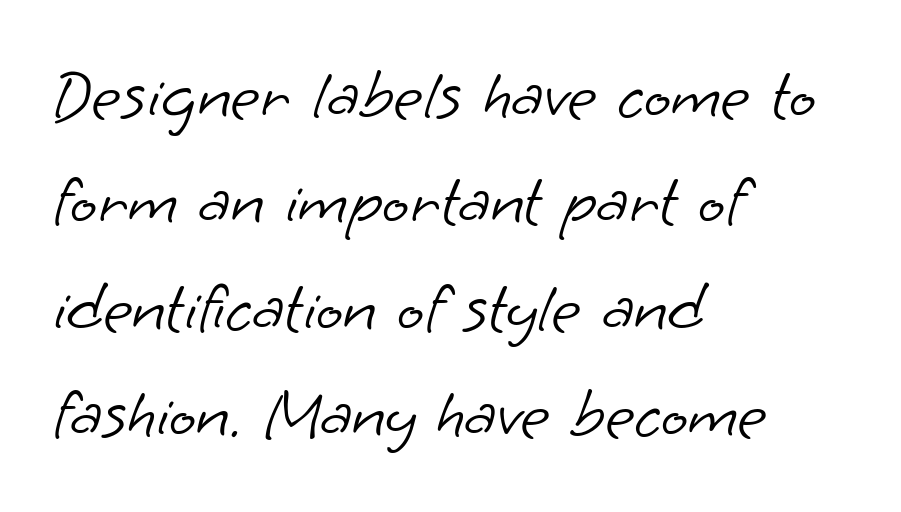
The image shows 71 px light sans-serif type; set left-aligned, normal line spacing (1.5x), normal letter spacing, not underlined; low stroke contrast and a small x-height.
